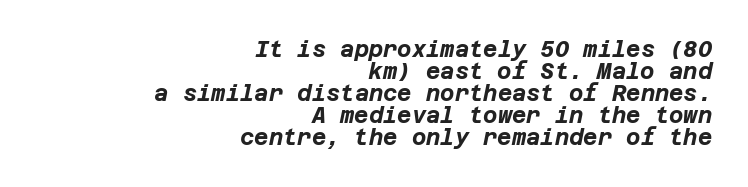
{"italic": "yes", "lean": "right", "slant_degrees": 12, "bold": "yes", "underline": "no", "align": "right", "line_spacing": "tight", "line_spacing_ratio": 1.0, "letter_spacing": "normal", "letter_spacing_em": 0.0, "glyph_px": 22}
